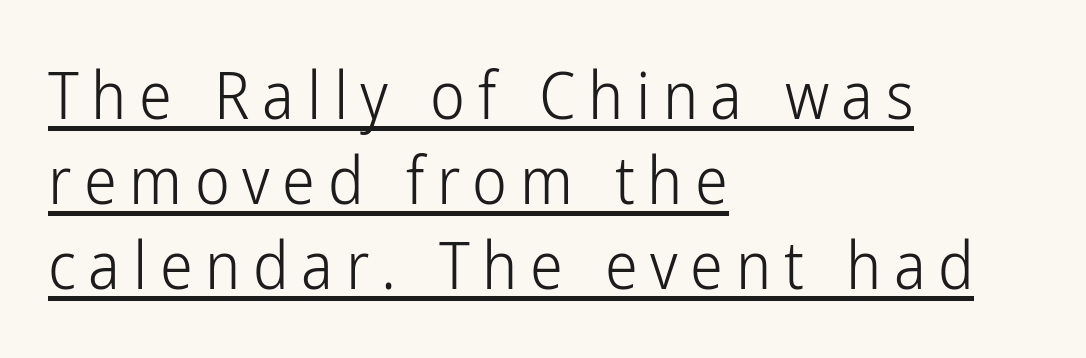
{"serif": "no", "italic": "no", "bold": "no", "weight": "light", "width": "condensed", "stroke_contrast": "low", "x_height": "medium", "monospaced": "no", "underline": "yes", "align": "left", "line_spacing": "normal", "line_spacing_ratio": 1.29, "glyph_px": 66}
